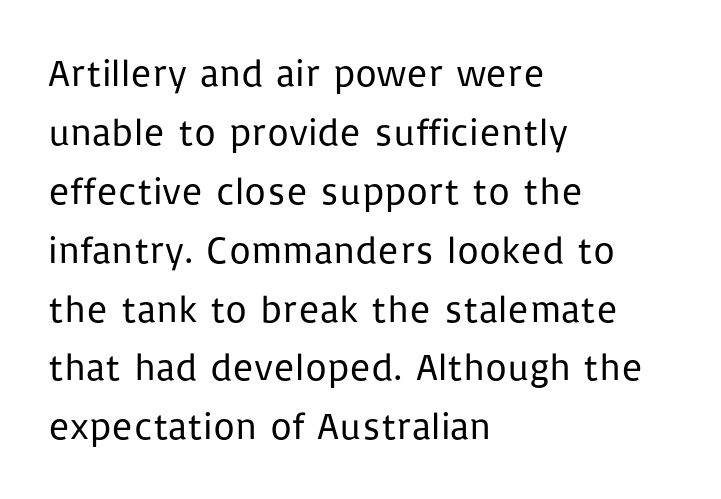
Q: Is the text bold? A: No.
Q: Is the text italic (slanted)? A: No, it is upright.
Q: Is the typeface a serif or a sans-serif typeface? A: Sans-serif.
Q: Is the text underlined? A: No.
Q: How is the paragraph aligned? A: Left-aligned.
Q: Is the spacing between letters normal or unusually wide? A: Normal.
Q: Is the spacing between lines tight, normal or loose? A: Normal.
Q: Width (condensed, normal, or wide)? A: Normal.
Q: Stroke contrast? A: Low.
Q: x-height? A: Medium.
Q: Monospaced? A: No.
